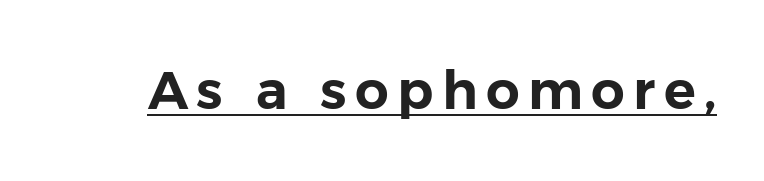
{"serif": "no", "italic": "no", "width": "normal", "stroke_contrast": "low", "x_height": "medium", "monospaced": "no", "underline": "yes", "glyph_px": 53}
